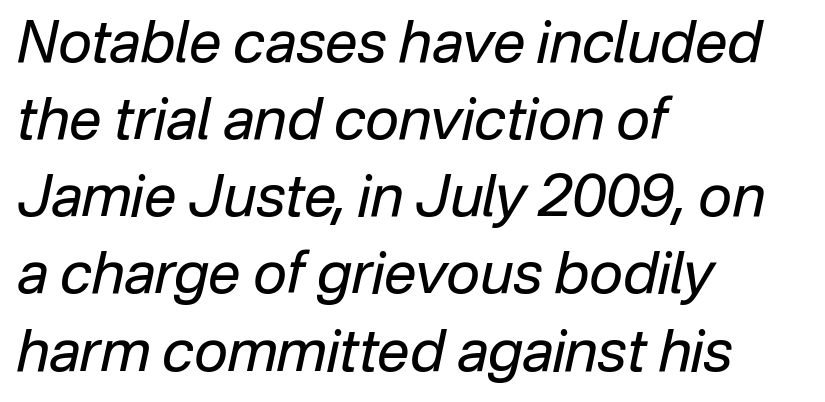
Characters follow at the spacing the type designer built in. These lines are rendered in a variable-pitch font. Designer's note — italics engaged. Stems here are at most as thick as an everyday book face. Is the block centered? No — it sits flush against the left margin.
